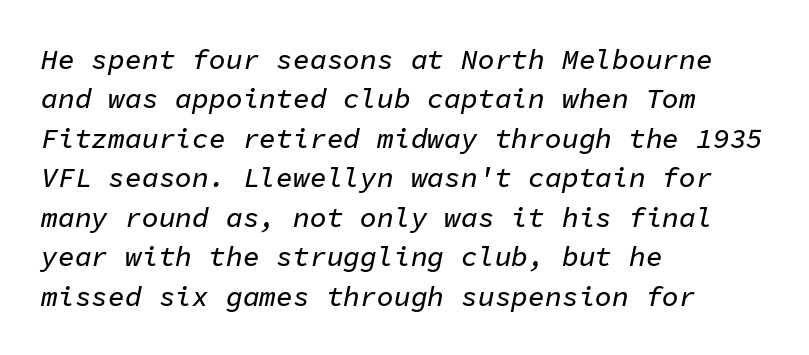
Q: Is the text italic (slanted)? A: Yes, it leans right by about 11 degrees.
Q: Is the text underlined? A: No.
Q: How is the paragraph aligned? A: Left-aligned.
Q: Is the spacing between letters normal or unusually wide? A: Normal.
Q: Is the spacing between lines tight, normal or loose? A: Normal.
Q: Width (condensed, normal, or wide)? A: Normal.
Q: Stroke contrast? A: Low.
Q: x-height? A: Medium.
Q: Monospaced? A: Yes.
